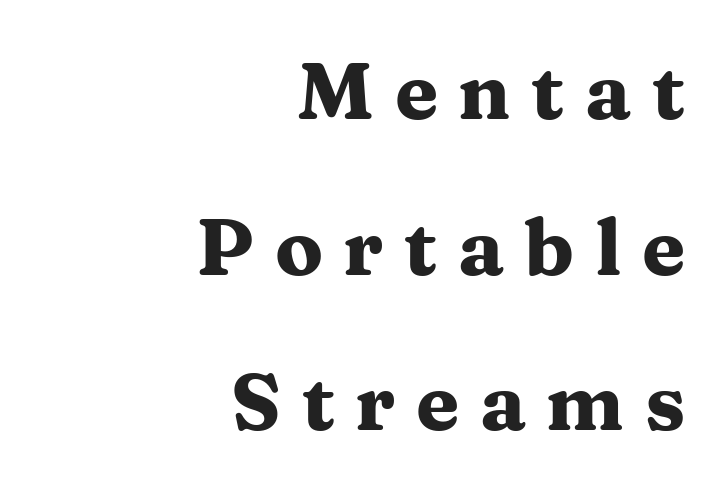
The image shows 79 px heavy, wide serif type, upright; set right-aligned, loose line spacing (1.97x), unusually wide letter spacing (+0.26 em), not underlined; medium stroke contrast and a medium x-height.
